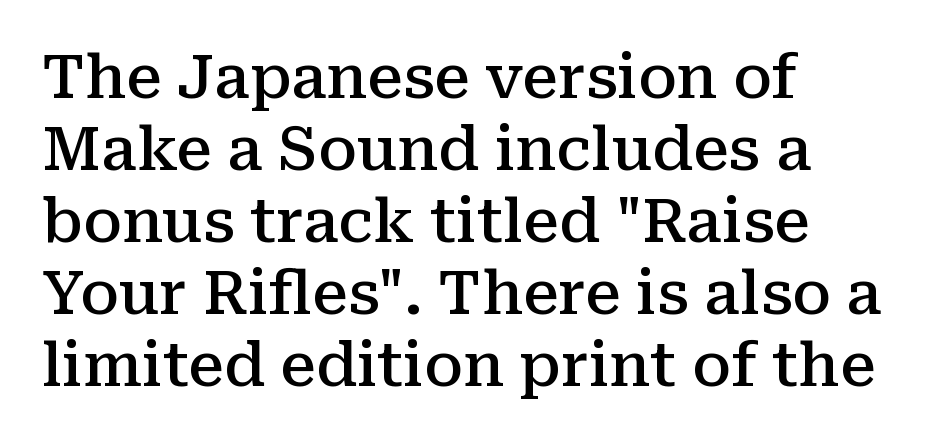
Each word holds together tightly as a unit, with standard inter-letter gaps. The rendering uses natural spacing where letterforms have individual widths. Notice how the stems are strictly vertical — no italics here. Check under the words: just untouched page. Stroke thickness is moderately raised; the sample reads as semibold. The compositor pushed each line to the left boundary.
